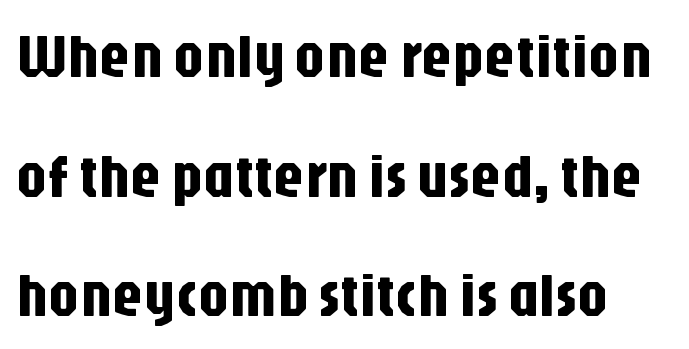
The image shows 61 px condensed sans-serif type, upright; set loose line spacing (1.96x), normal letter spacing, not underlined; low stroke contrast and a large x-height.
